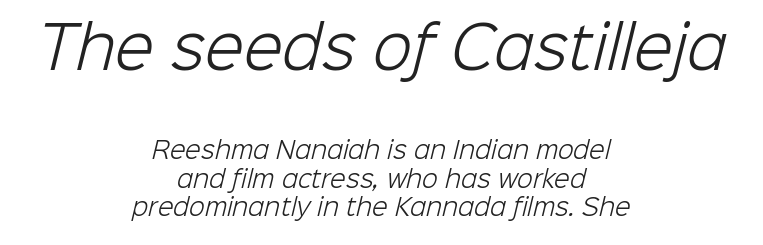
The image shows 57 px light sans-serif type; set centered, normal line spacing (1.25x), normal letter spacing, not underlined; the first (top) block is 2.48x larger; low stroke contrast and a medium x-height.
